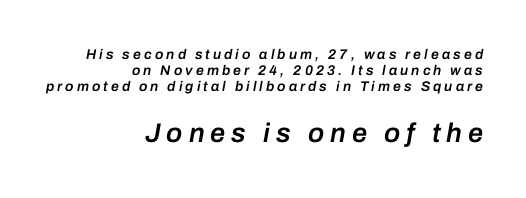
The image shows 27 px text type, italic (leaning right); set right-aligned, tight line spacing (1.13x), unusually wide letter spacing (+0.22 em), not underlined; the second (bottom) block is 1.93x larger.
